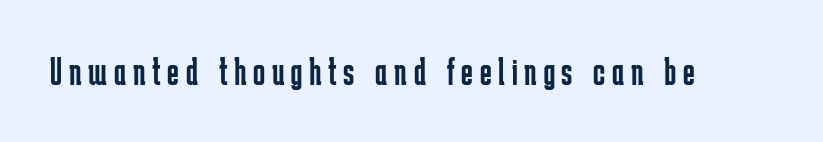
The gap between lines stays unmarked. Every character sits straight up, as roman type does. No letter is thick-stroked: the sample isn't bold. The passage shown is typed in a proportional face where columns would drift. Each letter's strokes conclude bluntly, with no projecting serifs.
